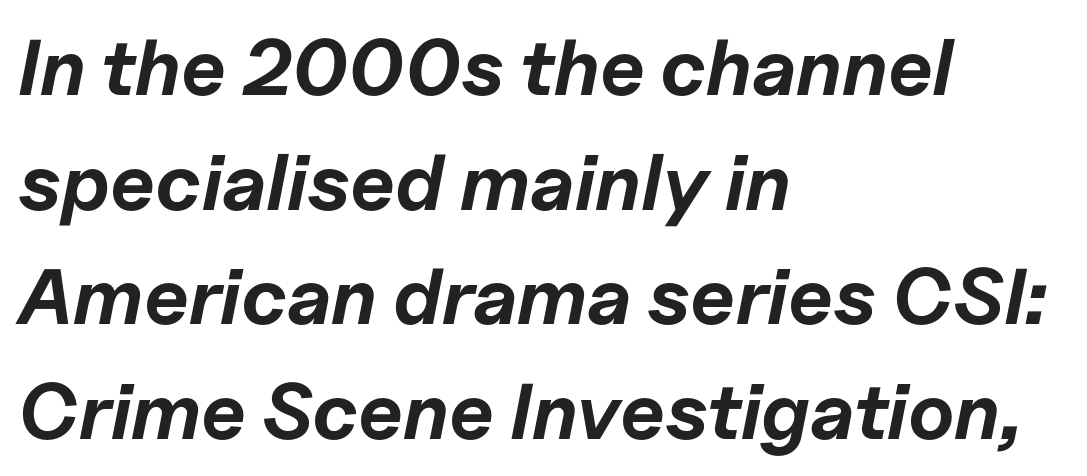
The image shows 79 px bold type, italic (leaning right); set left-aligned, normal line spacing (1.45x), normal letter spacing, not underlined; low stroke contrast and a medium x-height.
